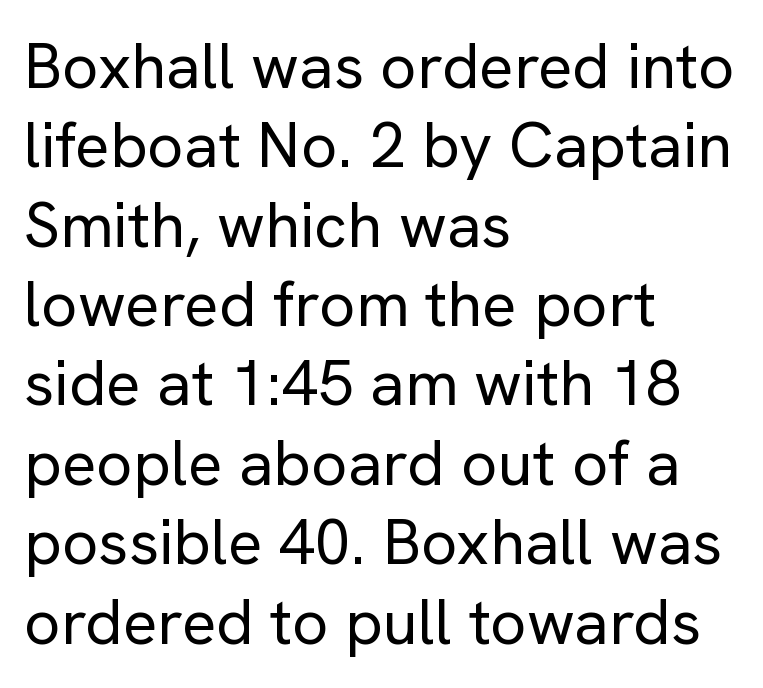
{"serif": "no", "italic": "no", "bold": "no", "weight": "regular", "width": "normal", "stroke_contrast": "low", "x_height": "medium", "monospaced": "no", "underline": "no", "align": "left", "line_spacing_ratio": 1.24, "letter_spacing": "normal", "letter_spacing_em": 0.0, "glyph_px": 64}
